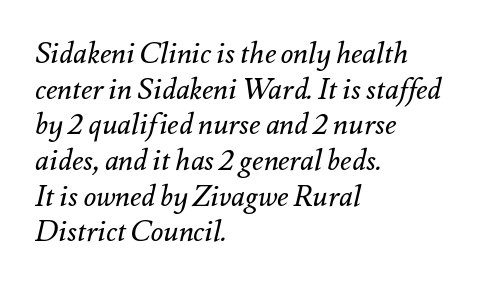
Q: Is the text bold? A: No.
Q: Is the text italic (slanted)? A: Yes, it leans right by about 12 degrees.
Q: Is the text underlined? A: No.
Q: How is the paragraph aligned? A: Left-aligned.
Q: Is the spacing between letters normal or unusually wide? A: Normal.
Q: Width (condensed, normal, or wide)? A: Normal.
Q: Stroke contrast? A: Medium.
Q: x-height? A: Small.
Q: Monospaced? A: No.
